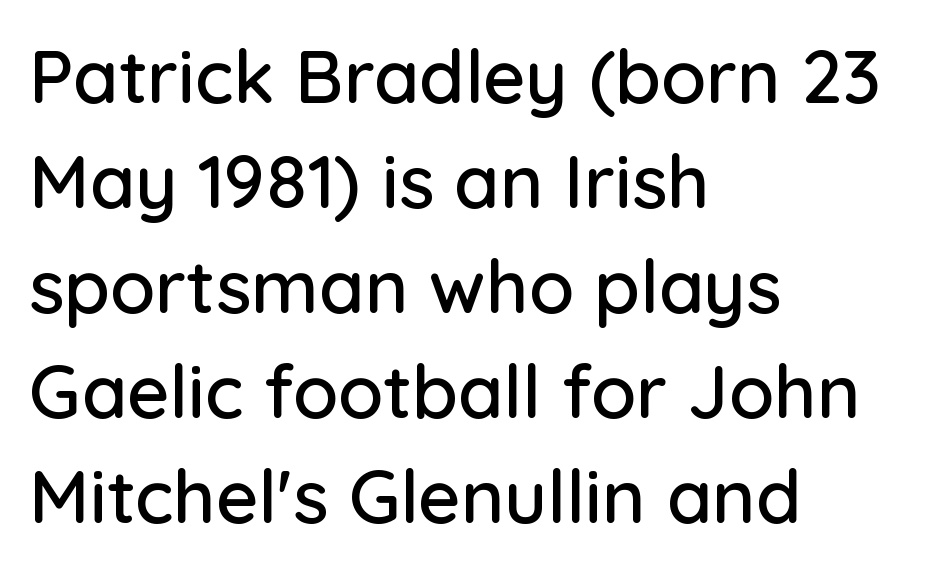
Q: Is the text italic (slanted)? A: No, it is upright.
Q: Is the typeface a serif or a sans-serif typeface? A: Sans-serif.
Q: Is the text underlined? A: No.
Q: How is the paragraph aligned? A: Left-aligned.
Q: Is the spacing between letters normal or unusually wide? A: Normal.
Q: Is the spacing between lines tight, normal or loose? A: Normal.
Q: Width (condensed, normal, or wide)? A: Normal.
Q: Stroke contrast? A: Low.
Q: x-height? A: Medium.
Q: Monospaced? A: No.
